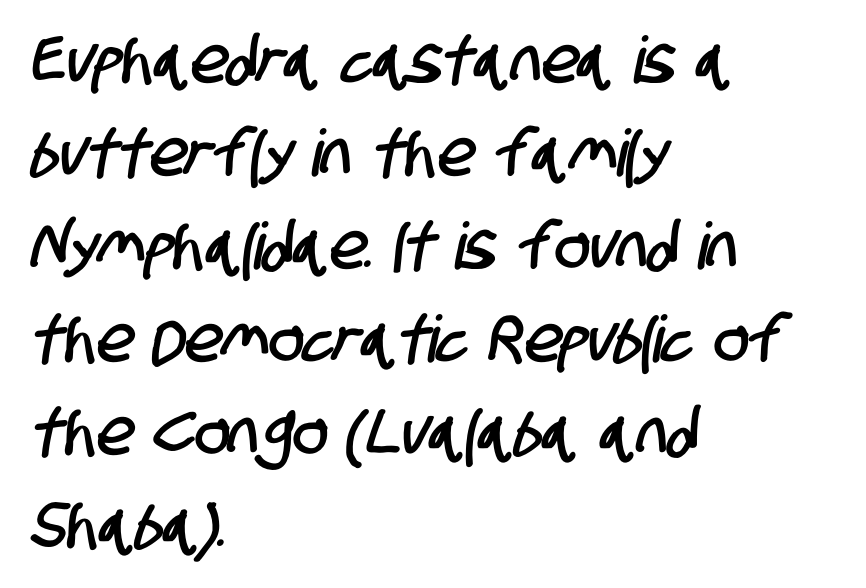
{"serif": "no", "width": "condensed", "stroke_contrast": "low", "x_height": "large", "monospaced": "no", "underline": "no", "align": "left", "line_spacing": "normal", "line_spacing_ratio": 1.43, "letter_spacing": "normal", "letter_spacing_em": 0.0, "glyph_px": 65}
